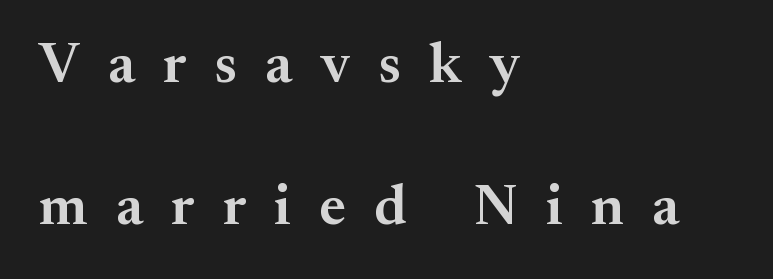
The passage shown stacks its lines with a broad gap. Font category for this specimen: serif. Each glyph is drawn with semibold strokes, heavier than normal yet not fully bold. Here the glyphs are tracked loosely, breaking word shapes into spaced letters. The baseline area is clear. Every character sits straight up, as roman type does.
